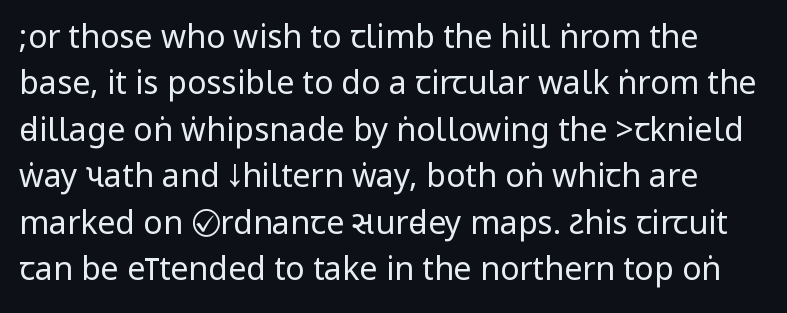
Q: Is the text bold? A: No.
Q: Is the text italic (slanted)? A: No, it is upright.
Q: Is the typeface a serif or a sans-serif typeface? A: Sans-serif.
Q: Is the text underlined? A: No.
Q: Is the spacing between letters normal or unusually wide? A: Normal.
Q: Is the spacing between lines tight, normal or loose? A: Normal.
Q: Width (condensed, normal, or wide)? A: Condensed.
Q: Stroke contrast? A: Low.
